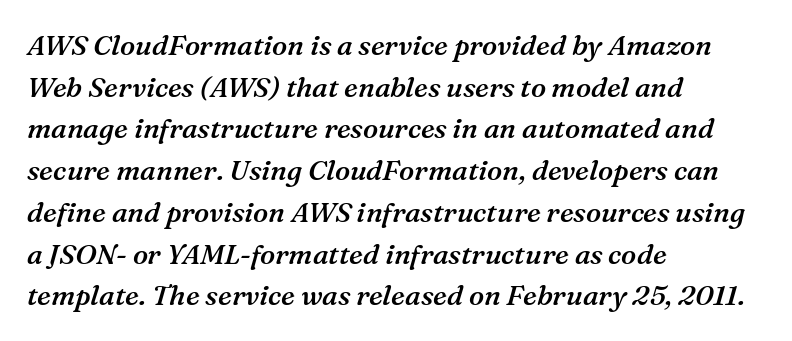
The image shows 28 px semibold serif type, italic (leaning right); set left-aligned, normal line spacing (1.49x), normal letter spacing, not underlined; medium stroke contrast and a medium x-height.
